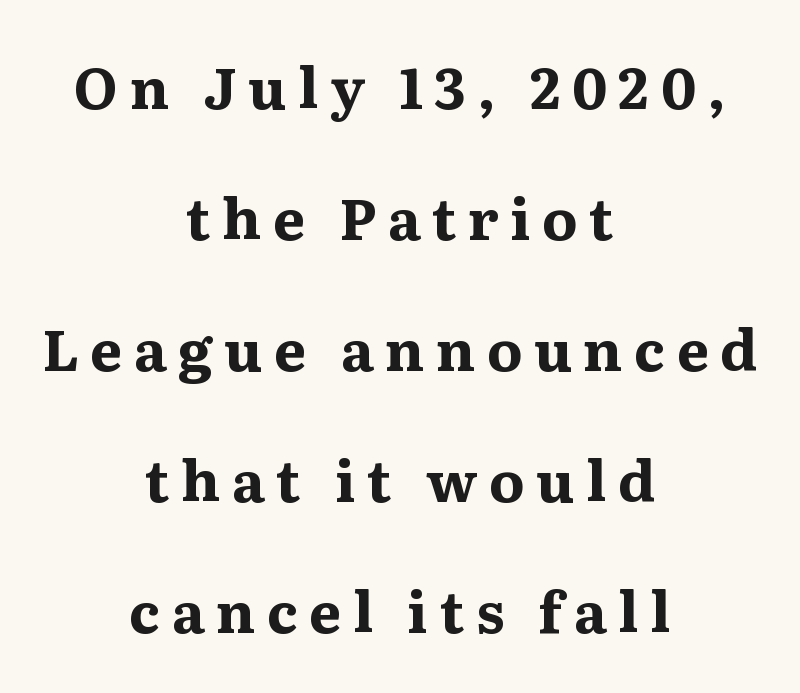
The image shows 57 px bold serif type, upright; set centered, loose line spacing (2.3x), unusually wide letter spacing (+0.2 em), not underlined; medium stroke contrast and a medium x-height.
